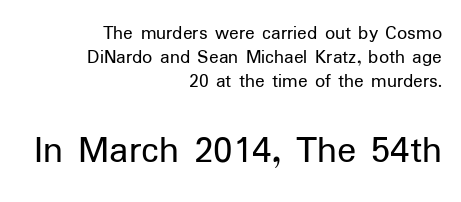
{"serif": "no", "italic": "no", "bold": "no", "weight": "regular", "width": "normal", "stroke_contrast": "low", "x_height": "medium", "monospaced": "no", "underline": "no", "align": "right", "line_spacing_ratio": 1.19, "letter_spacing": "normal", "letter_spacing_em": 0.0, "larger_block": "second", "size_ratio": 2.0, "glyph_px": 40}
